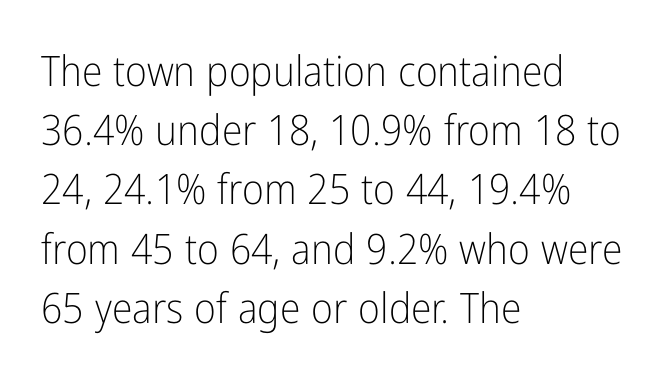
Q: Is the text bold? A: No.
Q: Is the text italic (slanted)? A: No, it is upright.
Q: Is the typeface a serif or a sans-serif typeface? A: Sans-serif.
Q: Is the text underlined? A: No.
Q: How is the paragraph aligned? A: Left-aligned.
Q: Is the spacing between letters normal or unusually wide? A: Normal.
Q: Is the spacing between lines tight, normal or loose? A: Normal.
Q: Width (condensed, normal, or wide)? A: Condensed.
Q: Stroke contrast? A: Low.
Q: x-height? A: Medium.
Q: Monospaced? A: No.
